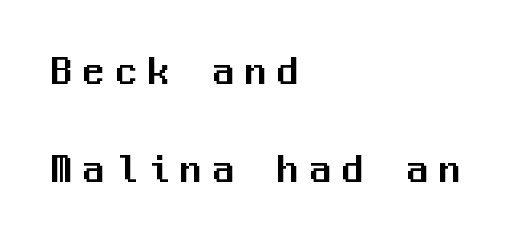
Q: Is the text italic (slanted)? A: No, it is upright.
Q: Is the typeface a serif or a sans-serif typeface? A: Sans-serif.
Q: Is the text underlined? A: No.
Q: How is the paragraph aligned? A: Left-aligned.
Q: Is the spacing between letters normal or unusually wide? A: Unusually wide.
Q: Is the spacing between lines tight, normal or loose? A: Loose.
Q: Width (condensed, normal, or wide)? A: Normal.
Q: Stroke contrast? A: Medium.
Q: x-height? A: Medium.
Q: Monospaced? A: Yes.
